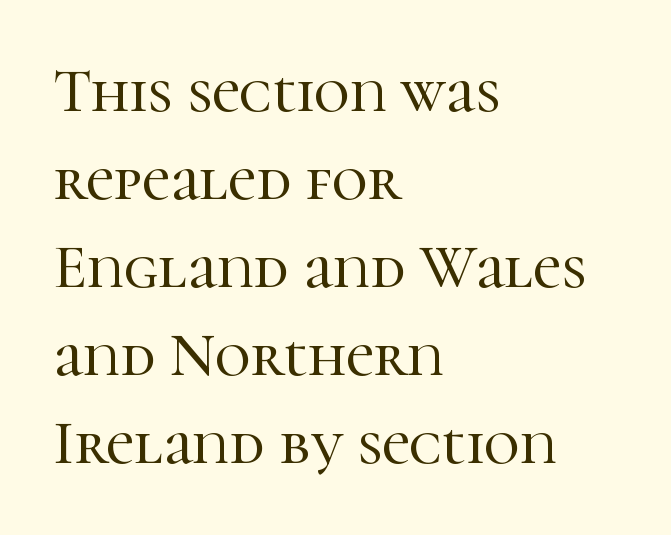
Q: Is the text italic (slanted)? A: No, it is upright.
Q: Is the typeface a serif or a sans-serif typeface? A: Serif.
Q: Is the text underlined? A: No.
Q: How is the paragraph aligned? A: Left-aligned.
Q: Is the spacing between letters normal or unusually wide? A: Normal.
Q: Is the spacing between lines tight, normal or loose? A: Normal.
Q: Width (condensed, normal, or wide)? A: Normal.
Q: Stroke contrast? A: High.
Q: x-height? A: Medium.
Q: Monospaced? A: No.
